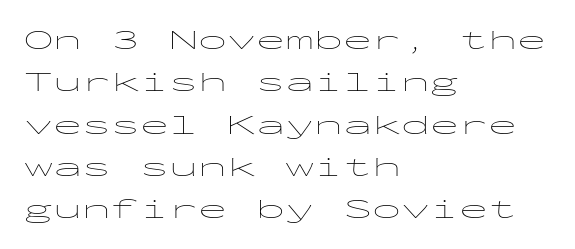
The image shows 29 px thin, wide sans-serif type, upright, monospaced; set left-aligned, normal line spacing (1.46x), normal letter spacing, not underlined; low stroke contrast and a medium x-height.
